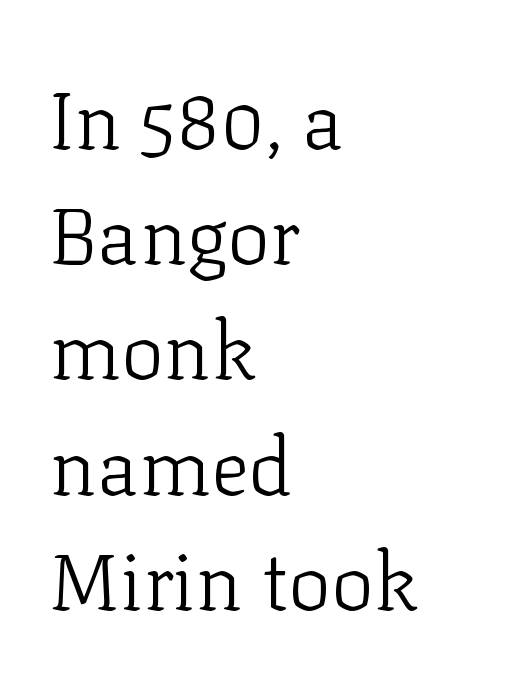
The image shows 80 px light serif type, upright; set left-aligned, normal line spacing (1.44x), normal letter spacing, not underlined; low stroke contrast and a medium x-height.
